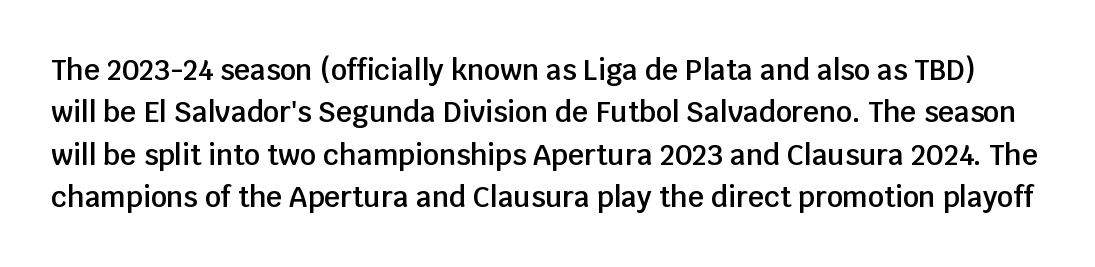
Q: Is the text bold? A: Semi-bold.
Q: Is the text italic (slanted)? A: No, it is upright.
Q: Is the typeface a serif or a sans-serif typeface? A: Sans-serif.
Q: Is the text underlined? A: No.
Q: Is the spacing between letters normal or unusually wide? A: Normal.
Q: Is the spacing between lines tight, normal or loose? A: Normal.
Q: Width (condensed, normal, or wide)? A: Normal.
Q: Stroke contrast? A: Low.
Q: x-height? A: Large.
Q: Monospaced? A: No.
